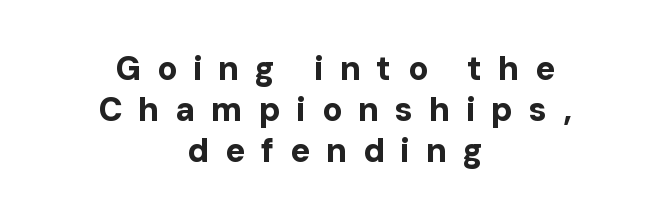
{"serif": "no", "italic": "no", "bold": "yes", "weight": "bold", "width": "normal", "stroke_contrast": "low", "x_height": "medium", "monospaced": "no", "underline": "no", "align": "center", "line_spacing_ratio": 1.24, "letter_spacing": "wide", "letter_spacing_em": 0.48, "glyph_px": 33}
